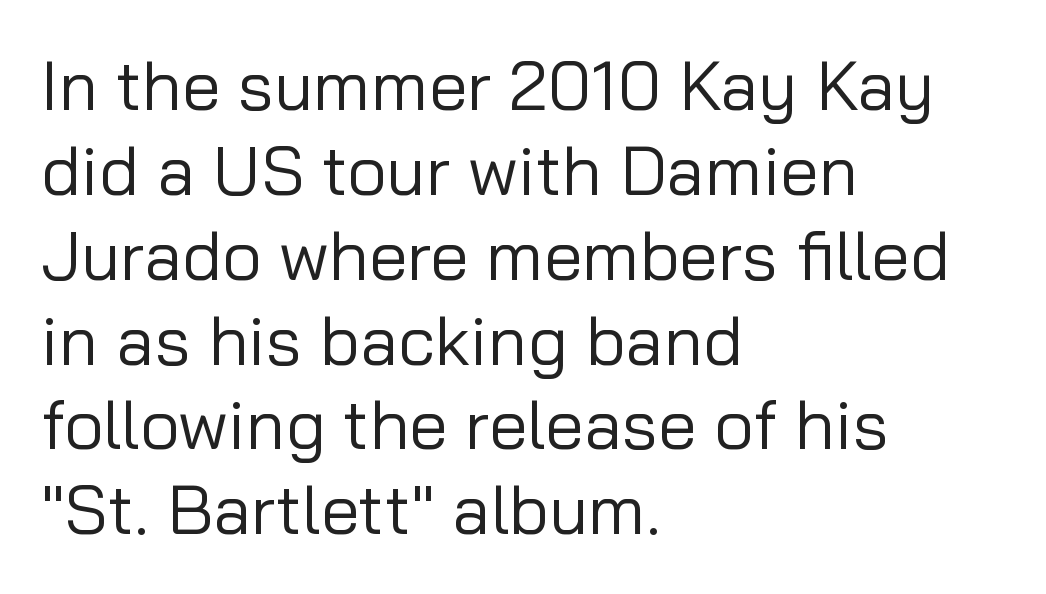
{"serif": "no", "italic": "no", "bold": "no", "weight": "regular", "width": "normal", "stroke_contrast": "low", "x_height": "medium", "monospaced": "no", "underline": "no", "align": "left", "line_spacing_ratio": 1.23, "letter_spacing": "normal", "letter_spacing_em": 0.0, "glyph_px": 69}
